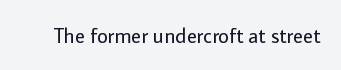
The passage shown is not underscored anywhere. The font's upright variant was chosen for this text. Stems here are at most as thick as an everyday book face. Observe the ordinary spacing: letters are neighbours, not strangers.
